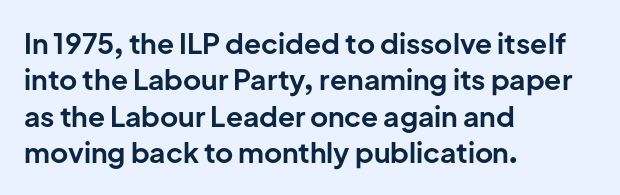
{"serif": "no", "italic": "no", "bold": "yes", "weight": "bold", "width": "normal", "stroke_contrast": "low", "x_height": "medium", "monospaced": "no", "underline": "no", "align": "left", "line_spacing": "normal", "line_spacing_ratio": 1.3, "letter_spacing": "normal", "letter_spacing_em": 0.0, "glyph_px": 28}
